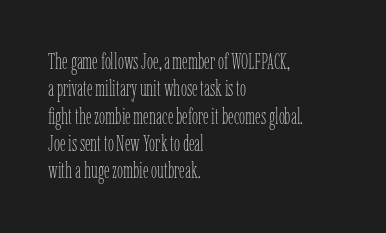
{"italic": "no", "bold": "no", "underline": "no", "align": "left", "line_spacing_ratio": 1.24, "letter_spacing": "normal", "letter_spacing_em": 0.0, "glyph_px": 22}
